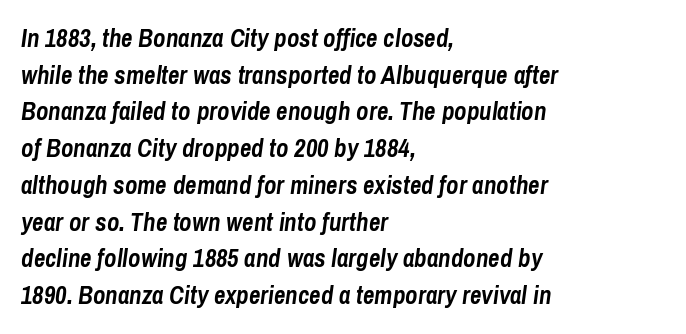
{"italic": "yes", "lean": "right", "slant_degrees": 8, "bold": "yes", "underline": "no", "align": "left", "line_spacing": "normal", "line_spacing_ratio": 1.47, "letter_spacing": "normal", "letter_spacing_em": 0.0, "glyph_px": 25}
